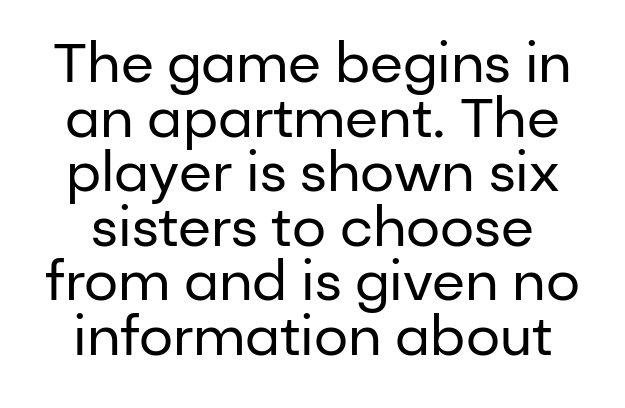
Q: Is the text bold? A: No.
Q: Is the text italic (slanted)? A: No, it is upright.
Q: Is the typeface a serif or a sans-serif typeface? A: Sans-serif.
Q: Is the text underlined? A: No.
Q: Is the spacing between letters normal or unusually wide? A: Normal.
Q: Is the spacing between lines tight, normal or loose? A: Tight.
Q: Width (condensed, normal, or wide)? A: Normal.
Q: Stroke contrast? A: Low.
Q: x-height? A: Medium.
Q: Monospaced? A: No.
